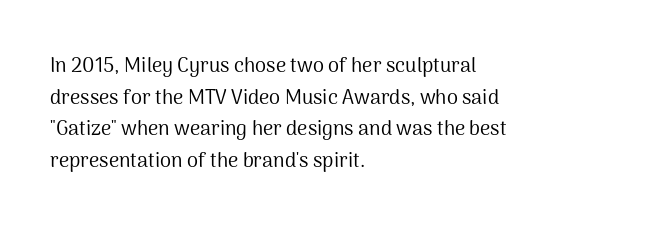
Q: Is the text bold? A: No.
Q: Is the text italic (slanted)? A: No, it is upright.
Q: Is the text underlined? A: No.
Q: How is the paragraph aligned? A: Left-aligned.
Q: Is the spacing between letters normal or unusually wide? A: Normal.
Q: Is the spacing between lines tight, normal or loose? A: Normal.
